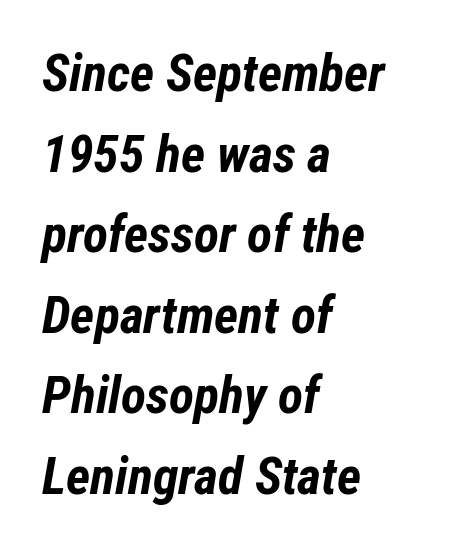
Q: Is the text bold? A: Yes.
Q: Is the text italic (slanted)? A: Yes, it leans right by about 12 degrees.
Q: Is the text underlined? A: No.
Q: How is the paragraph aligned? A: Left-aligned.
Q: Is the spacing between letters normal or unusually wide? A: Normal.
Q: Is the spacing between lines tight, normal or loose? A: Normal.
Q: Width (condensed, normal, or wide)? A: Condensed.
Q: Stroke contrast? A: Low.
Q: x-height? A: Medium.
Q: Monospaced? A: No.
